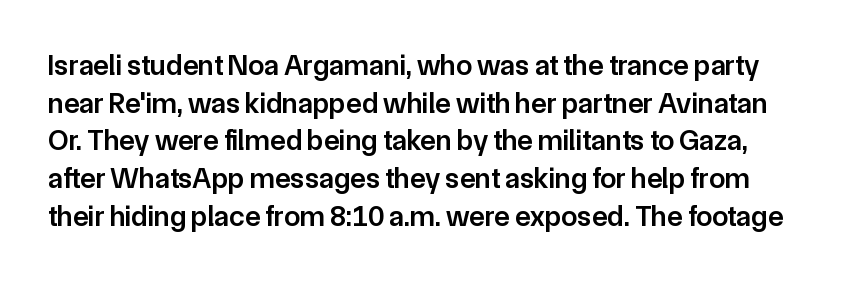
{"serif": "no", "italic": "no", "bold": "semi", "weight": "semibold", "width": "normal", "stroke_contrast": "low", "x_height": "medium", "monospaced": "no", "underline": "no", "line_spacing": "normal", "line_spacing_ratio": 1.3, "letter_spacing": "normal", "letter_spacing_em": 0.0, "glyph_px": 29}
